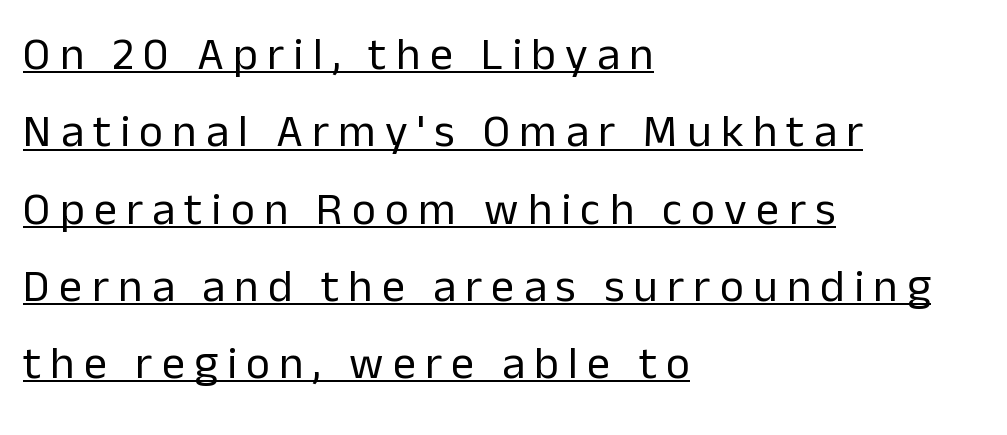
Character widths vary here, with narrow letters taking less room than wide ones. Quick note: underline on. A typesetter would label this face a sans. Style check: upright. The block of text has a typical density, with ordinary space between rows. Which margin do the lines hug? The left one — the right edge is uneven.
